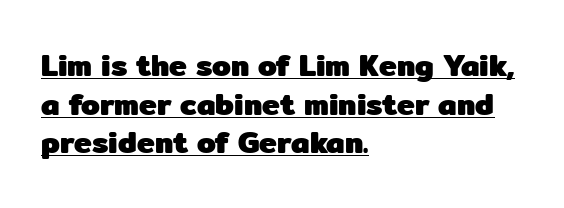
Q: Is the text bold? A: Yes.
Q: Is the text italic (slanted)? A: No, it is upright.
Q: Is the typeface a serif or a sans-serif typeface? A: Sans-serif.
Q: Is the text underlined? A: Yes.
Q: How is the paragraph aligned? A: Left-aligned.
Q: Is the spacing between letters normal or unusually wide? A: Normal.
Q: Is the spacing between lines tight, normal or loose? A: Normal.
Q: Width (condensed, normal, or wide)? A: Normal.
Q: Stroke contrast? A: Low.
Q: x-height? A: Medium.
Q: Monospaced? A: No.
